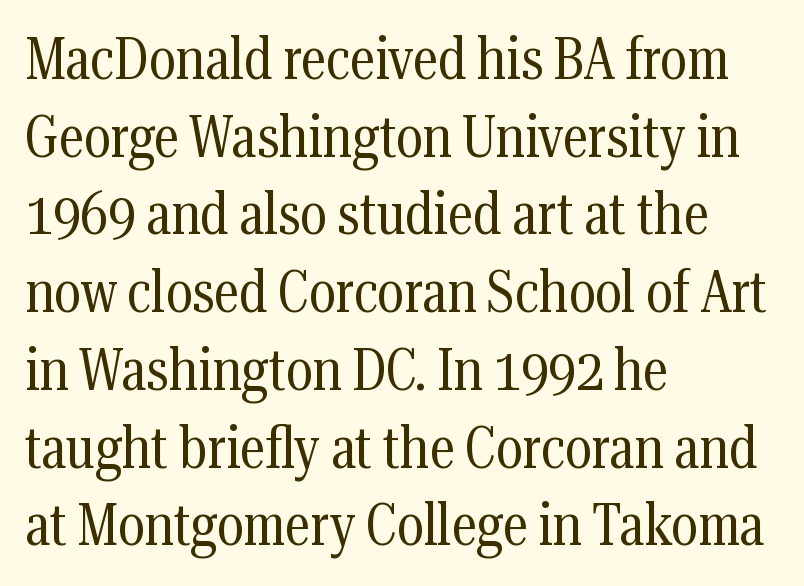
Q: Is the text bold? A: No.
Q: Is the text italic (slanted)? A: No, it is upright.
Q: Is the typeface a serif or a sans-serif typeface? A: Serif.
Q: Is the text underlined? A: No.
Q: How is the paragraph aligned? A: Left-aligned.
Q: Is the spacing between letters normal or unusually wide? A: Normal.
Q: Is the spacing between lines tight, normal or loose? A: Normal.
Q: Width (condensed, normal, or wide)? A: Condensed.
Q: Stroke contrast? A: Medium.
Q: x-height? A: Medium.
Q: Monospaced? A: No.
